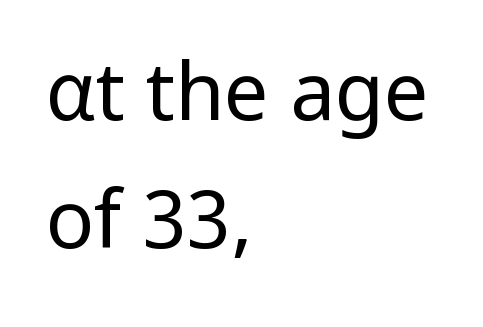
{"serif": "no", "italic": "no", "bold": "no", "weight": "regular", "width": "normal", "stroke_contrast": "low", "x_height": "medium", "monospaced": "no", "underline": "no", "align": "left", "line_spacing": "normal", "line_spacing_ratio": 1.6, "letter_spacing": "normal", "letter_spacing_em": 0.0, "glyph_px": 80}
